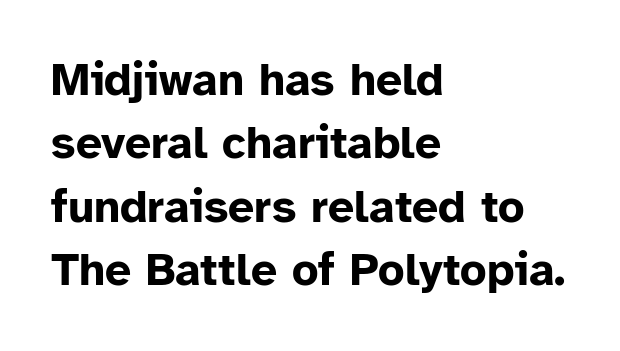
The space beneath each line is pristine and unruled. A typesetter would call this leading conventional body-copy spacing. Notice how the passage keeps a crisp vertical edge on the left only. Vertical strokes here are truly vertical. Strokes here are thick enough to call this a true bold.
